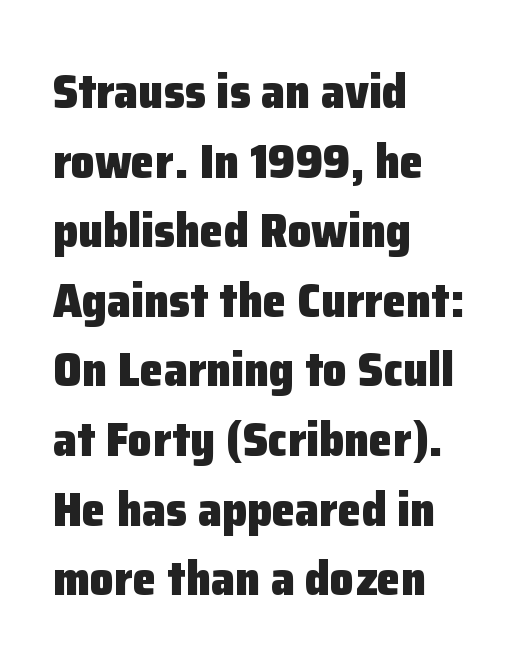
The image shows 48 px heavy sans-serif type, upright; set left-aligned, normal line spacing (1.45x), normal letter spacing, not underlined; low stroke contrast and a medium x-height.
